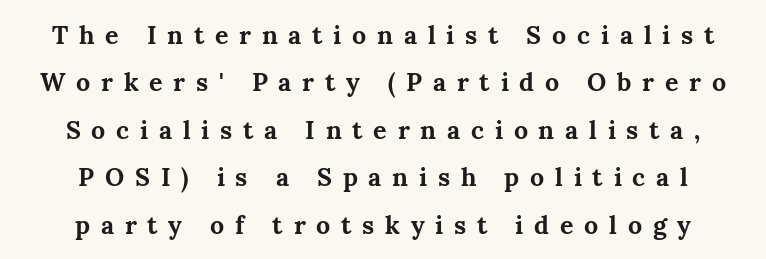
The paragraph has two soft edges and a firm central axis. Weight: bold. Line spacing here is loose. Posture: upright roman.
